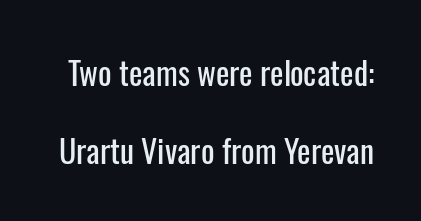
The image shows 32 px condensed sans-serif type, upright; set loose line spacing (2.43x), normal letter spacing, not underlined; low stroke contrast and a medium x-height.
